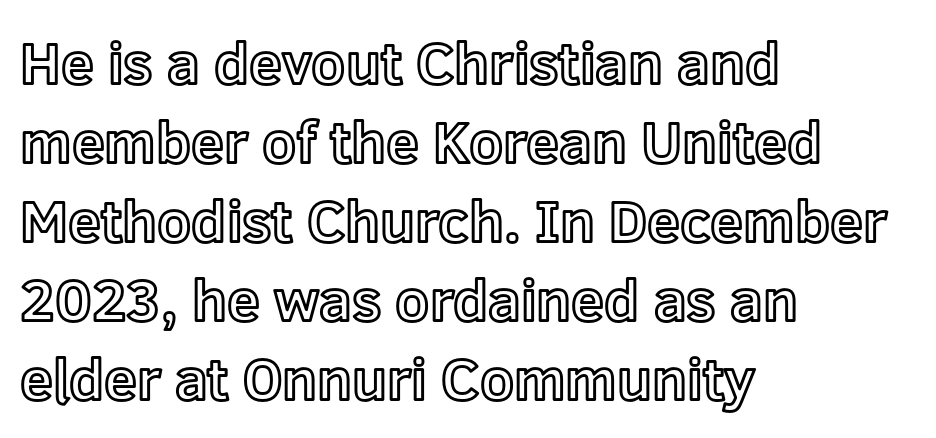
The image shows 59 px text type, upright; set left-aligned, normal line spacing (1.34x), normal letter spacing, not underlined; a medium x-height.
